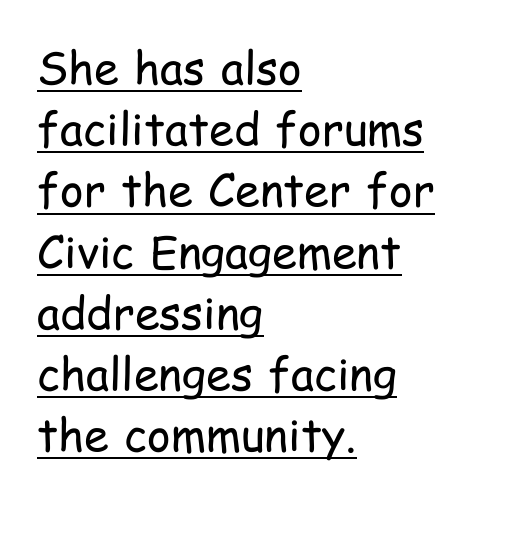
{"serif": "no", "italic": "no", "bold": "no", "weight": "regular", "width": "condensed", "stroke_contrast": "low", "x_height": "medium", "monospaced": "no", "underline": "yes", "align": "left", "line_spacing": "normal", "line_spacing_ratio": 1.36, "letter_spacing": "normal", "letter_spacing_em": 0.0, "glyph_px": 45}
